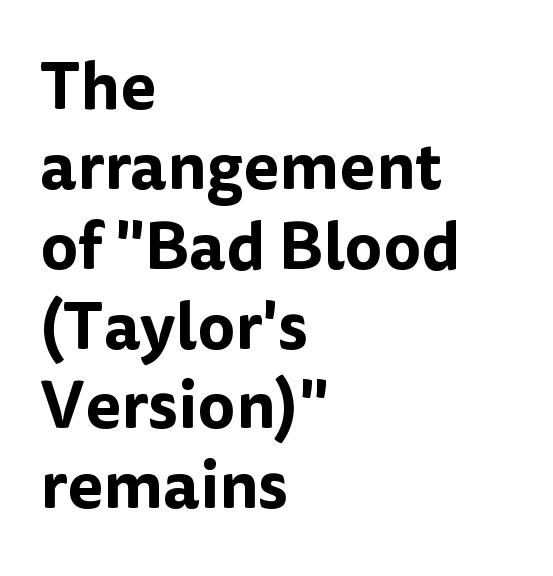
The image shows 66 px sans-serif type, upright; set left-aligned, line spacing 1.21x, normal letter spacing, not underlined; low stroke contrast and a medium x-height.
